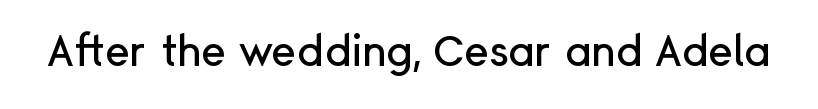
Q: Is the text italic (slanted)? A: No, it is upright.
Q: Is the typeface a serif or a sans-serif typeface? A: Sans-serif.
Q: Is the text underlined? A: No.
Q: Is the spacing between letters normal or unusually wide? A: Normal.
Q: Width (condensed, normal, or wide)? A: Normal.
Q: Stroke contrast? A: Low.
Q: x-height? A: Medium.
Q: Monospaced? A: No.
